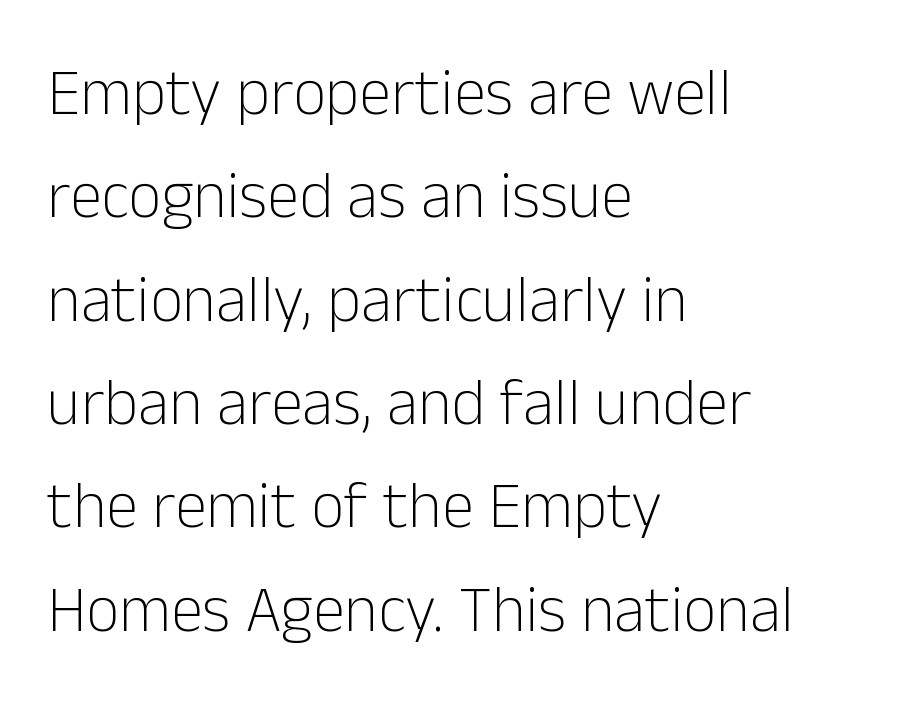
Q: Is the text bold? A: No.
Q: Is the text italic (slanted)? A: No, it is upright.
Q: Is the typeface a serif or a sans-serif typeface? A: Sans-serif.
Q: Is the text underlined? A: No.
Q: How is the paragraph aligned? A: Left-aligned.
Q: Is the spacing between letters normal or unusually wide? A: Normal.
Q: Is the spacing between lines tight, normal or loose? A: Normal.
Q: Width (condensed, normal, or wide)? A: Normal.
Q: Stroke contrast? A: Low.
Q: x-height? A: Medium.
Q: Monospaced? A: No.
